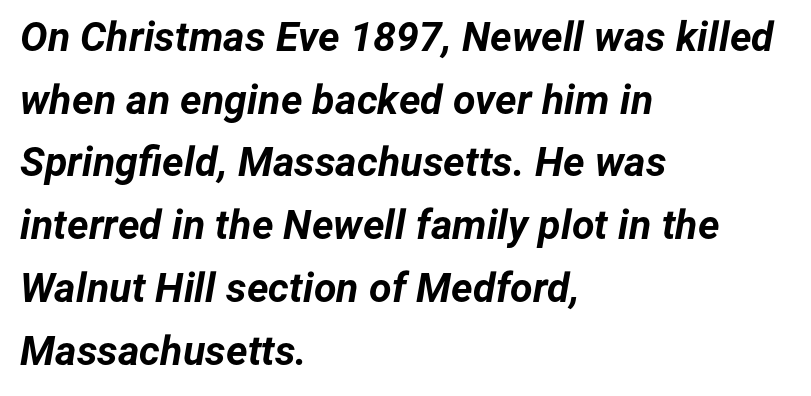
Unmarked baselines from the first word to the last. The tracking reads as untouched default to a designer's eye. These lines carry a lot of weight — the face is fully bold. Leftover space on each line is placed entirely after the last word. Emphasis-style slanted type is in use.
